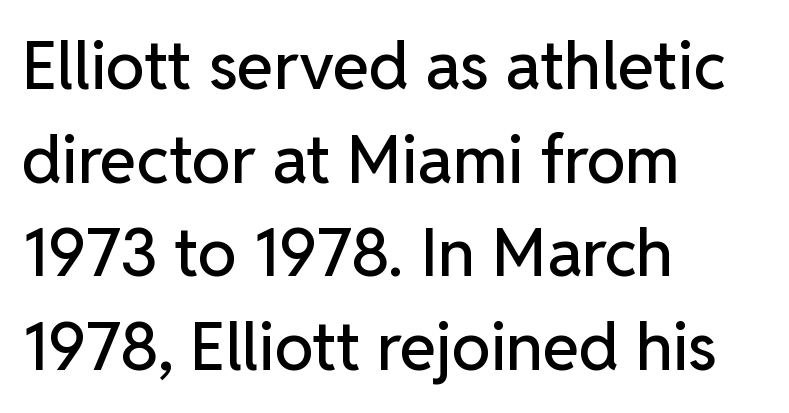
The image shows 66 px sans-serif type, upright; set left-aligned, normal line spacing (1.42x), normal letter spacing, not underlined; low stroke contrast and a medium x-height.
